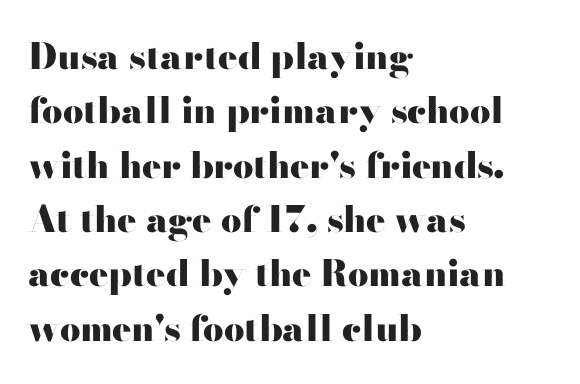
Observe the ordinary spacing: letters are neighbours, not strangers. Posture: upright roman. A clean baseline with only descenders dipping below it. Character widths vary here, with narrow letters taking less room than wide ones. Each glyph is drawn with heavy, bold strokes.
